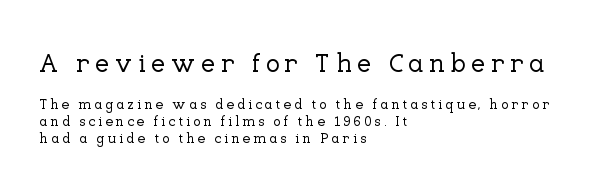
Q: Is the text italic (slanted)? A: No, it is upright.
Q: Is the text underlined? A: No.
Q: How is the paragraph aligned? A: Left-aligned.
Q: Is the spacing between letters normal or unusually wide? A: Unusually wide.
Q: Which block of text is set in a larger size, the first (top) or the second (bottom)? A: The first (top) one.
